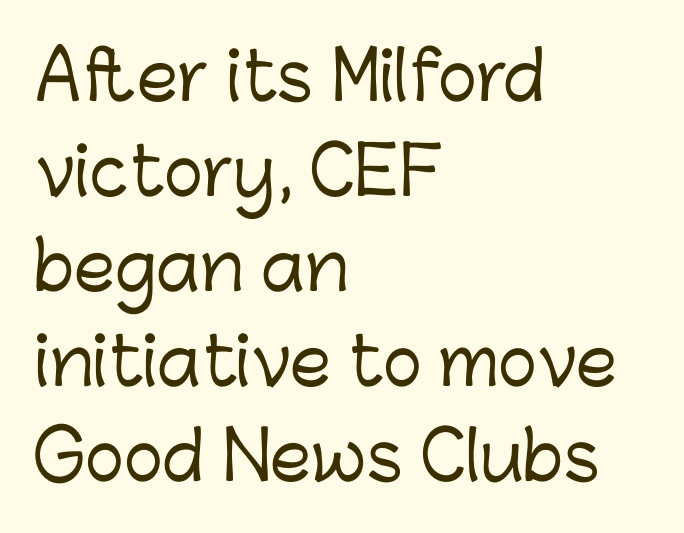
The image shows 66 px sans-serif type, upright; set left-aligned, normal line spacing (1.44x), normal letter spacing, not underlined; low stroke contrast and a medium x-height.
